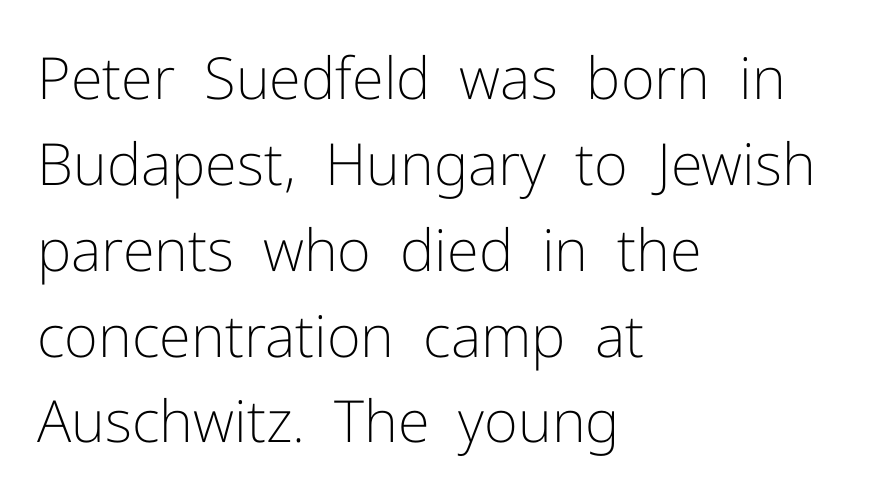
The image shows 58 px light sans-serif type, upright; set left-aligned, normal line spacing (1.48x), normal letter spacing, not underlined; low stroke contrast and a medium x-height.
